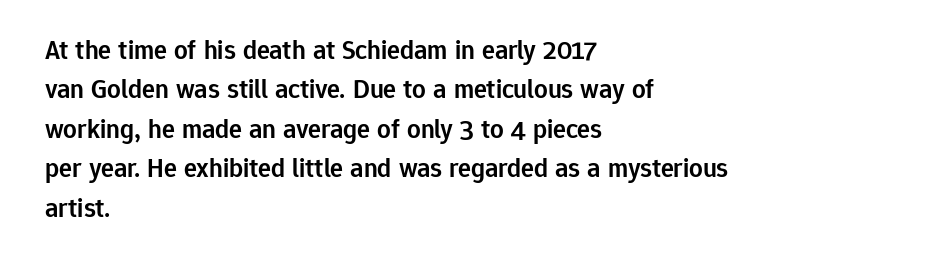
Q: Is the text bold? A: Semi-bold.
Q: Is the text italic (slanted)? A: No, it is upright.
Q: Is the text underlined? A: No.
Q: How is the paragraph aligned? A: Left-aligned.
Q: Is the spacing between letters normal or unusually wide? A: Normal.
Q: Is the spacing between lines tight, normal or loose? A: Normal.
